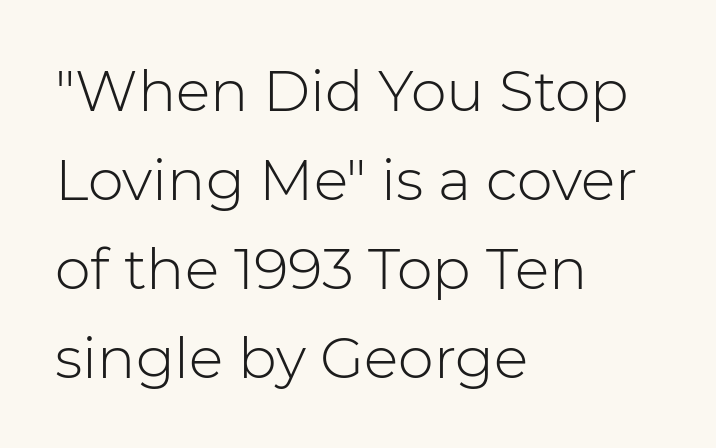
The image shows 57 px light sans-serif type, upright; set left-aligned, normal line spacing (1.56x), normal letter spacing, not underlined; low stroke contrast and a medium x-height.
